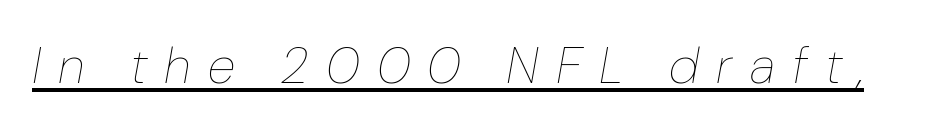
The image shows 51 px thin type, italic (leaning right); set unusually wide letter spacing (+0.34 em), underlined; low stroke contrast and a medium x-height.
